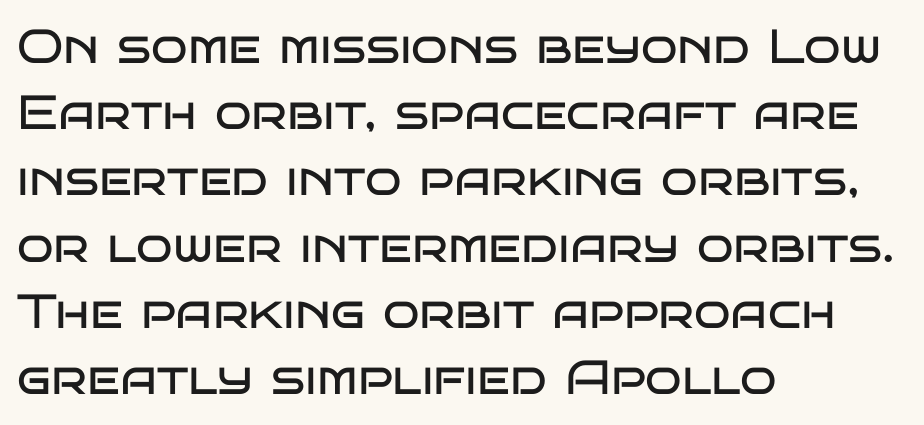
Q: Is the text bold? A: No.
Q: Is the text italic (slanted)? A: No, it is upright.
Q: Is the typeface a serif or a sans-serif typeface? A: Sans-serif.
Q: Is the text underlined? A: No.
Q: How is the paragraph aligned? A: Left-aligned.
Q: Is the spacing between letters normal or unusually wide? A: Normal.
Q: Is the spacing between lines tight, normal or loose? A: Normal.
Q: Width (condensed, normal, or wide)? A: Wide.
Q: Stroke contrast? A: Low.
Q: x-height? A: Large.
Q: Monospaced? A: No.
